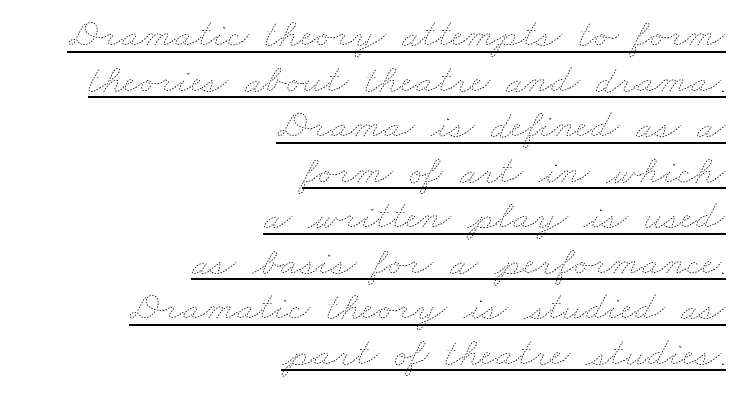
{"bold": "no", "weight": "thin", "width": "wide", "stroke_contrast": "low", "x_height": "small", "monospaced": "no", "underline": "yes", "align": "right", "line_spacing": "tight", "line_spacing_ratio": 1.11, "letter_spacing": "normal", "letter_spacing_em": 0.0, "glyph_px": 41}
